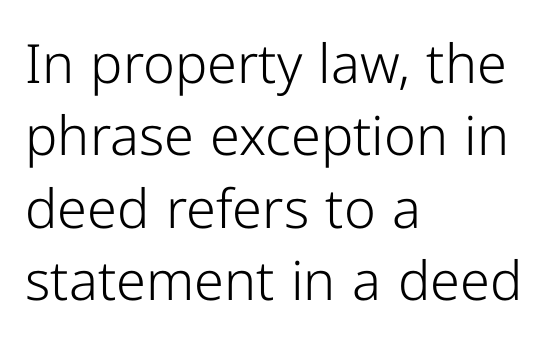
These lines are rendered in a variable-pitch font. Does extra space separate the letters? No, they use regular spacing. The lines sit at an ordinary, default distance from one another. The baseline area is clear. Ink coverage per letter is moderate at most.
